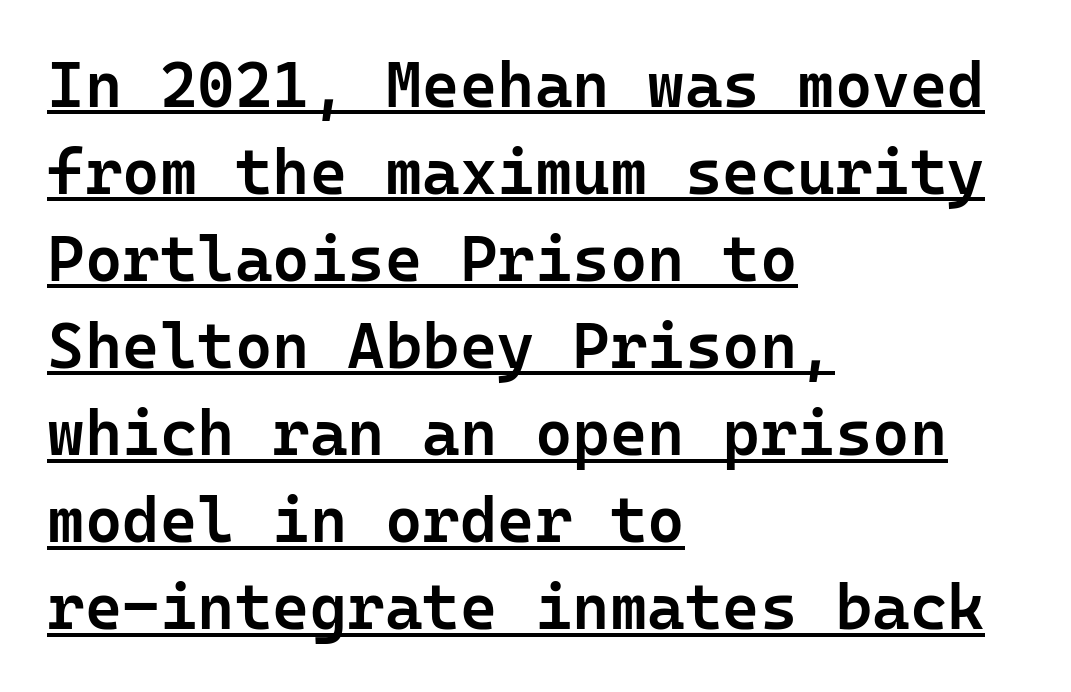
The image shows 64 px semibold sans-serif type, upright, monospaced; set left-aligned, normal line spacing (1.36x), normal letter spacing, underlined; low stroke contrast and a medium x-height.
